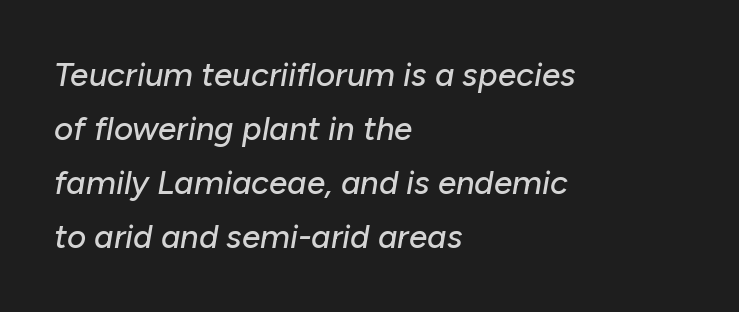
{"italic": "yes", "lean": "right", "slant_degrees": 10, "width": "normal", "stroke_contrast": "low", "x_height": "medium", "monospaced": "no", "underline": "no", "align": "left", "line_spacing": "normal", "line_spacing_ratio": 1.64, "letter_spacing": "normal", "letter_spacing_em": 0.0, "glyph_px": 33}
